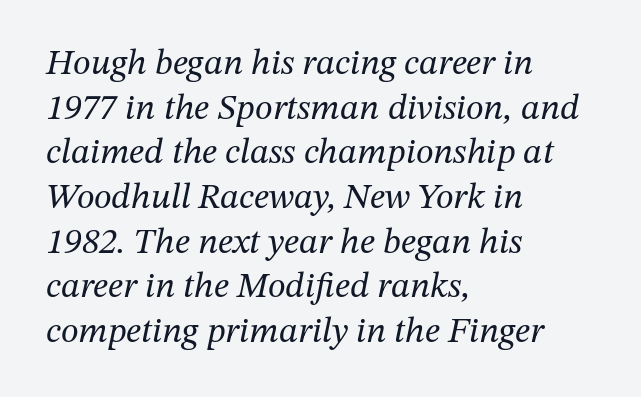
The image shows 36 px regular-weight serif type, italic (leaning right); set left-aligned, line spacing 1.24x, normal letter spacing, not underlined; medium stroke contrast and a medium x-height.
